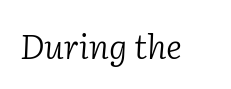
This is serif lettering, the kind often seen in printed books. Letters have the restrained weight of plain body copy at most. The line texture is even and compact thanks to regular tracking. Note the varied advance widths — an 'i' is clearly narrower than an 'm'. Has an underline been added? It has not. Notice how the stems are inclined rather than vertical — that's the hallmark of italics.
